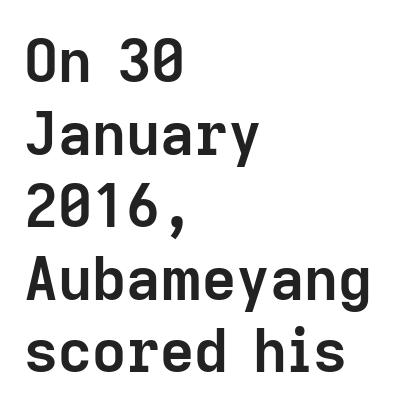
The image shows 59 px semibold sans-serif type, upright; set left-aligned, line spacing 1.23x, normal letter spacing, not underlined; low stroke contrast and a medium x-height.
